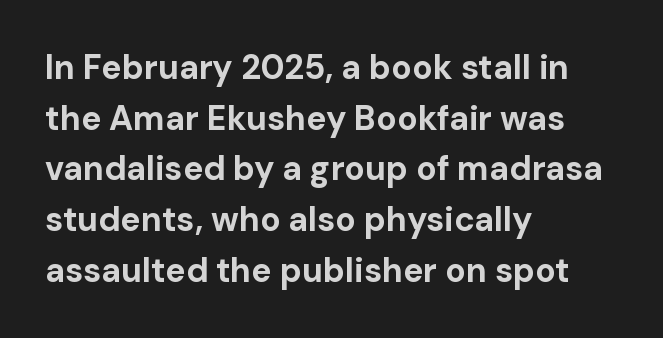
The image shows 34 px bold sans-serif type, upright; set left-aligned, normal line spacing (1.49x), normal letter spacing, not underlined; low stroke contrast and a medium x-height.
